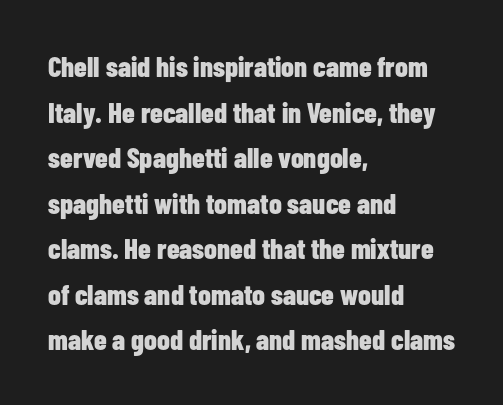
{"serif": "no", "italic": "no", "bold": "yes", "weight": "bold", "width": "condensed", "stroke_contrast": "low", "x_height": "medium", "monospaced": "no", "underline": "no", "align": "left", "line_spacing": "normal", "line_spacing_ratio": 1.57, "letter_spacing": "normal", "letter_spacing_em": 0.0, "glyph_px": 29}
